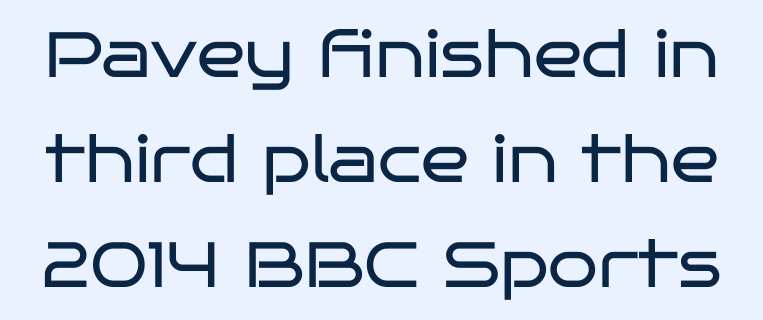
The image shows 64 px regular-weight, wide sans-serif type, upright; set normal line spacing (1.64x), normal letter spacing, not underlined; low stroke contrast and a large x-height.
